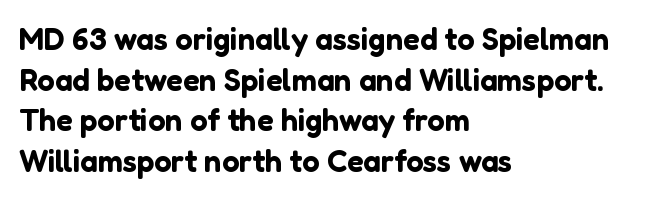
Q: Is the text italic (slanted)? A: No, it is upright.
Q: Is the typeface a serif or a sans-serif typeface? A: Sans-serif.
Q: Is the text underlined? A: No.
Q: How is the paragraph aligned? A: Left-aligned.
Q: Is the spacing between letters normal or unusually wide? A: Normal.
Q: Is the spacing between lines tight, normal or loose? A: Normal.
Q: Width (condensed, normal, or wide)? A: Normal.
Q: Stroke contrast? A: Low.
Q: x-height? A: Medium.
Q: Monospaced? A: No.
